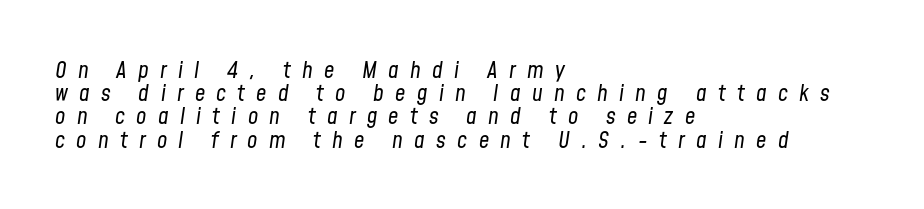
The image shows 23 px text type, italic (leaning right); set left-aligned, tight line spacing (1.01x), unusually wide letter spacing (+0.49 em), not underlined.
